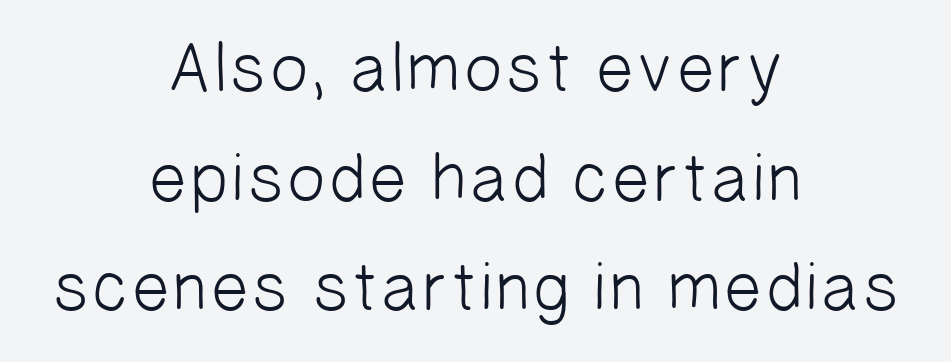
{"serif": "no", "bold": "no", "weight": "light", "width": "normal", "stroke_contrast": "low", "x_height": "medium", "monospaced": "no", "underline": "no", "align": "center", "line_spacing": "normal", "line_spacing_ratio": 1.59, "letter_spacing": "normal", "letter_spacing_em": 0.0, "glyph_px": 69}
